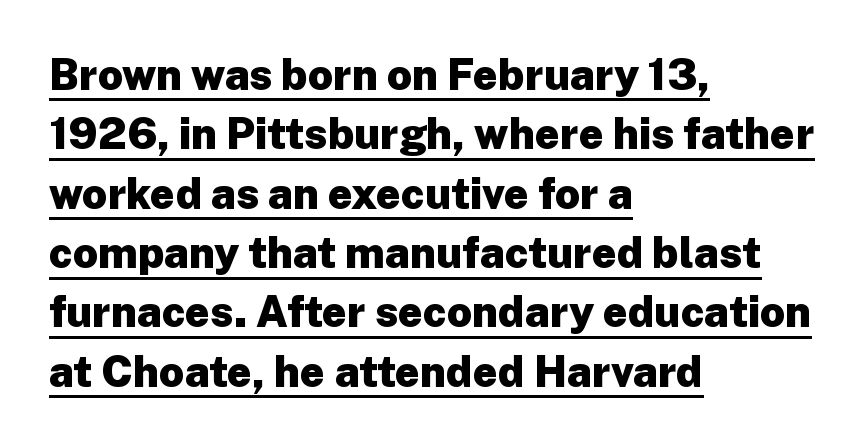
Q: Is the text bold? A: Yes.
Q: Is the text italic (slanted)? A: No, it is upright.
Q: Is the typeface a serif or a sans-serif typeface? A: Sans-serif.
Q: Is the text underlined? A: Yes.
Q: How is the paragraph aligned? A: Left-aligned.
Q: Is the spacing between letters normal or unusually wide? A: Normal.
Q: Is the spacing between lines tight, normal or loose? A: Normal.
Q: Width (condensed, normal, or wide)? A: Normal.
Q: Stroke contrast? A: Low.
Q: x-height? A: Medium.
Q: Monospaced? A: No.
